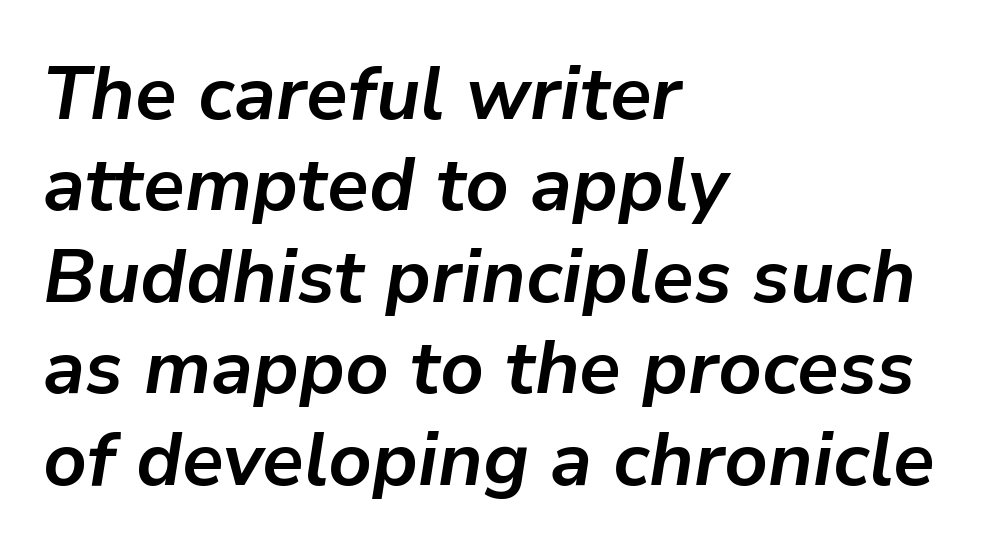
Q: Is the text bold? A: Yes.
Q: Is the text italic (slanted)? A: Yes, it leans right by about 9 degrees.
Q: Is the text underlined? A: No.
Q: How is the paragraph aligned? A: Left-aligned.
Q: Is the spacing between letters normal or unusually wide? A: Normal.
Q: Width (condensed, normal, or wide)? A: Normal.
Q: Stroke contrast? A: Low.
Q: x-height? A: Medium.
Q: Monospaced? A: No.
